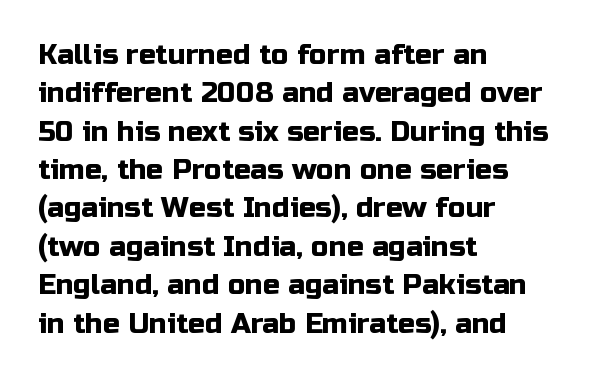
Q: Is the text italic (slanted)? A: No, it is upright.
Q: Is the typeface a serif or a sans-serif typeface? A: Sans-serif.
Q: Is the text underlined? A: No.
Q: How is the paragraph aligned? A: Left-aligned.
Q: Is the spacing between letters normal or unusually wide? A: Normal.
Q: Is the spacing between lines tight, normal or loose? A: Normal.
Q: Width (condensed, normal, or wide)? A: Normal.
Q: Stroke contrast? A: Low.
Q: x-height? A: Medium.
Q: Monospaced? A: No.
